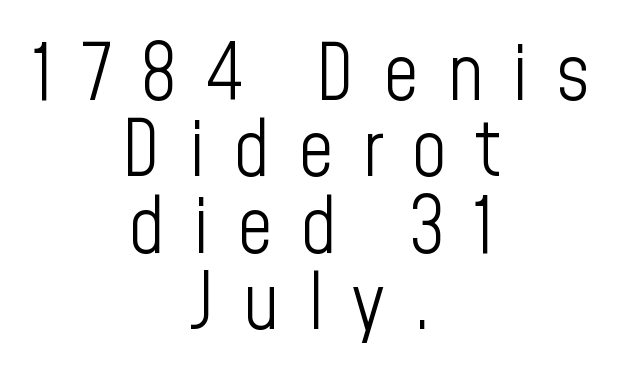
A quiet, ordinary-to-light weight characterises the typeface. You can tell it's not italic because the verticals are truly vertical. Whoever set this chose condensed vertical rhythm over breathing room. Teacher's note: observe the equal gaps on both sides — that is centered alignment. The glyphs in this specimen are sans serif. Honestly, there is no underline to notice here at all.
